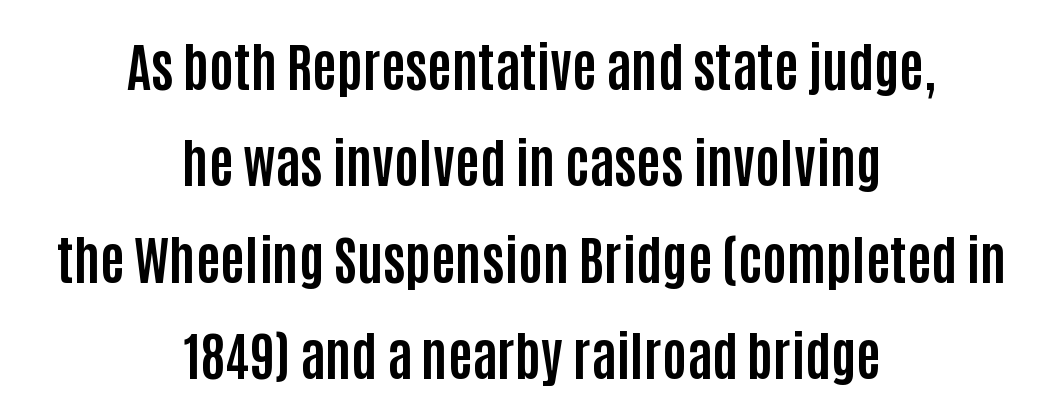
{"serif": "no", "italic": "no", "bold": "yes", "weight": "bold", "width": "condensed", "stroke_contrast": "low", "x_height": "large", "monospaced": "no", "underline": "no", "align": "center", "line_spacing_ratio": 1.82, "letter_spacing": "normal", "letter_spacing_em": 0.0, "glyph_px": 53}
